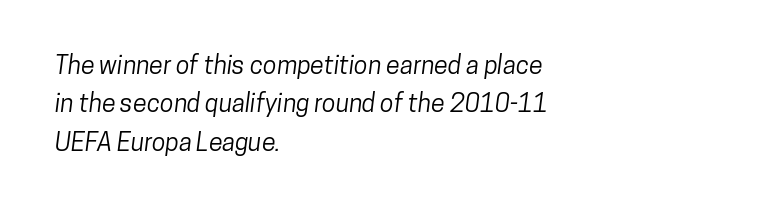
Q: Is the text underlined? A: No.
Q: How is the paragraph aligned? A: Left-aligned.
Q: Is the spacing between letters normal or unusually wide? A: Normal.
Q: Is the spacing between lines tight, normal or loose? A: Normal.
